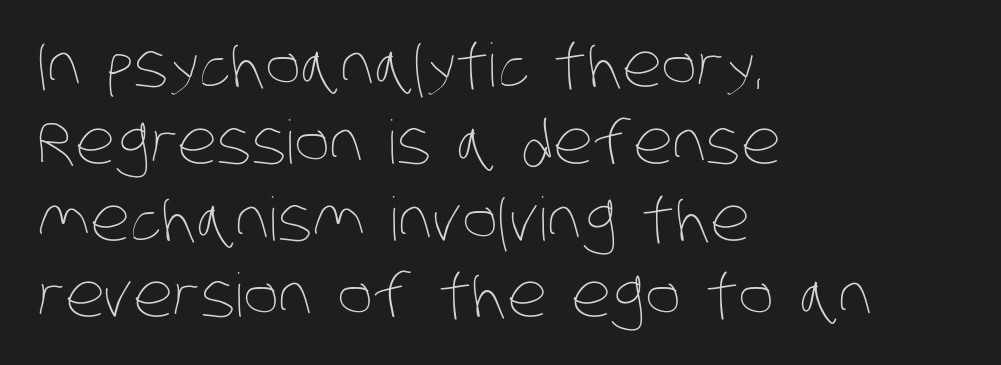
Q: Is the text bold? A: No.
Q: Is the text underlined? A: No.
Q: How is the paragraph aligned? A: Left-aligned.
Q: Is the spacing between letters normal or unusually wide? A: Normal.
Q: Is the spacing between lines tight, normal or loose? A: Normal.
Q: Width (condensed, normal, or wide)? A: Condensed.
Q: Stroke contrast? A: Low.
Q: x-height? A: Large.
Q: Monospaced? A: No.
